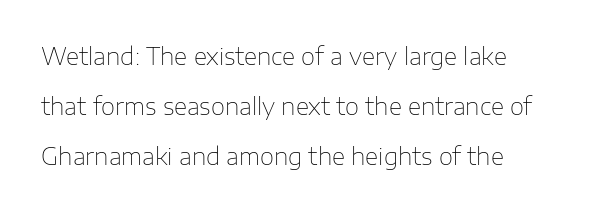
Q: Is the text bold? A: No.
Q: Is the text italic (slanted)? A: No, it is upright.
Q: Is the text underlined? A: No.
Q: How is the paragraph aligned? A: Left-aligned.
Q: Is the spacing between letters normal or unusually wide? A: Normal.
Q: Is the spacing between lines tight, normal or loose? A: Loose.
